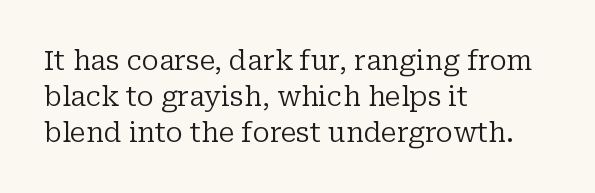
Q: Is the text bold? A: No.
Q: Is the text italic (slanted)? A: No, it is upright.
Q: Is the text underlined? A: No.
Q: How is the paragraph aligned? A: Left-aligned.
Q: Is the spacing between letters normal or unusually wide? A: Normal.
Q: Is the spacing between lines tight, normal or loose? A: Normal.
